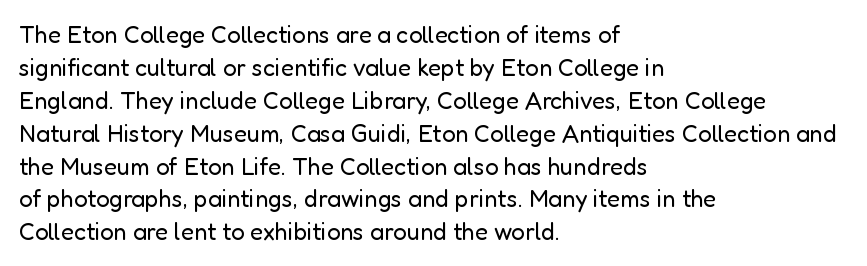
These lines stack with their left ends in a neat column. Letters rest on an invisible, unmarked baseline. The lines sit at an ordinary, default distance from one another. The type sits square on the baseline with zero lean. No letter is thick-stroked: the sample isn't bold. Default kerning and tracking; the words read as compact shapes.
